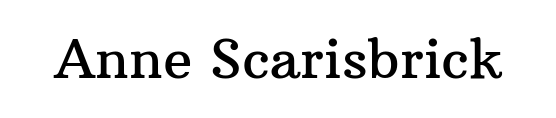
{"serif": "yes", "italic": "no", "width": "normal", "stroke_contrast": "medium", "x_height": "medium", "monospaced": "no", "underline": "no", "letter_spacing": "normal", "letter_spacing_em": 0.0, "glyph_px": 54}
